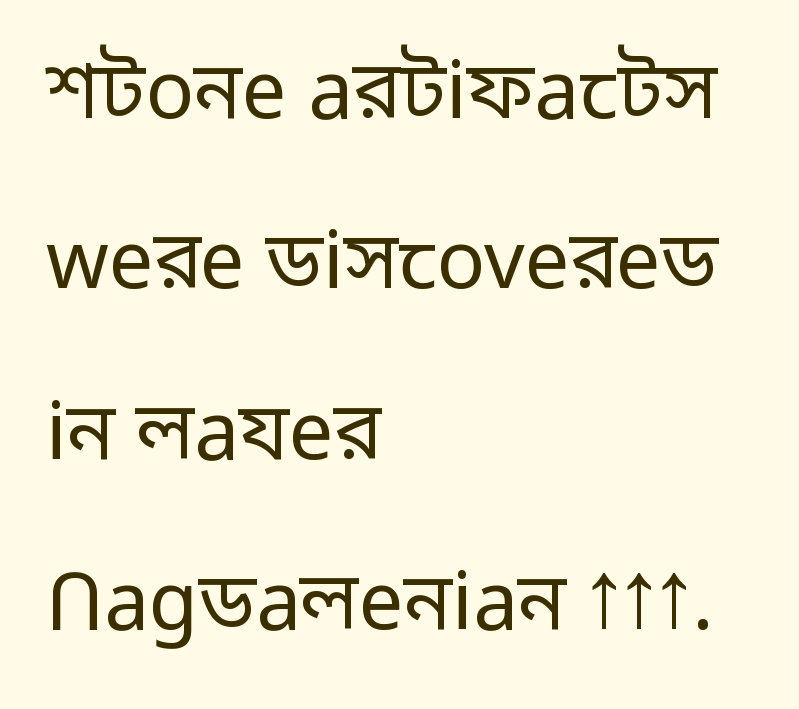
Q: Is the text bold? A: No.
Q: Is the text italic (slanted)? A: No, it is upright.
Q: Is the typeface a serif or a sans-serif typeface? A: Sans-serif.
Q: Is the text underlined? A: No.
Q: How is the paragraph aligned? A: Left-aligned.
Q: Is the spacing between letters normal or unusually wide? A: Normal.
Q: Is the spacing between lines tight, normal or loose? A: Loose.
Q: Width (condensed, normal, or wide)? A: Normal.
Q: Stroke contrast? A: Low.
Q: x-height? A: Medium.
Q: Monospaced? A: No.
